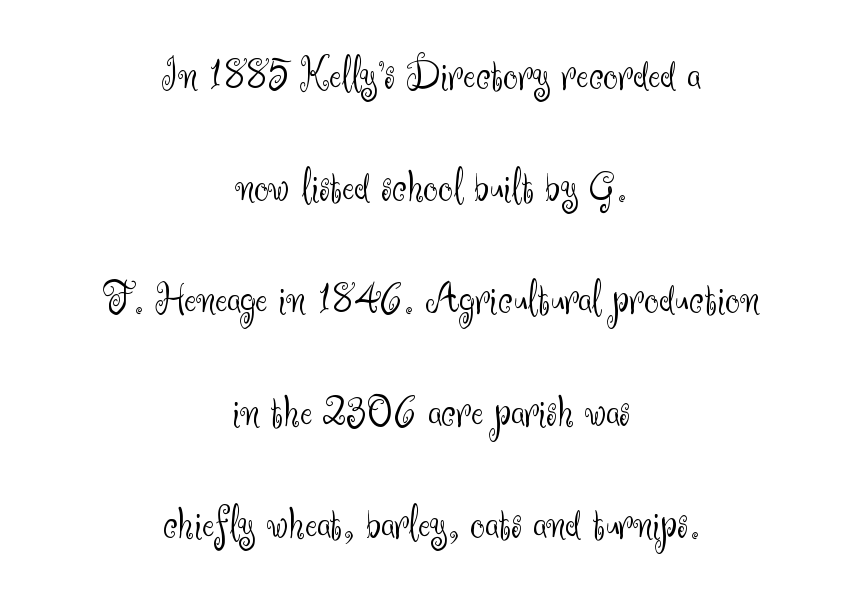
{"serif": "no", "italic": "no", "bold": "no", "weight": "light", "width": "normal", "stroke_contrast": "medium", "x_height": "small", "monospaced": "no", "underline": "no", "align": "center", "line_spacing": "loose", "line_spacing_ratio": 2.44, "letter_spacing": "normal", "letter_spacing_em": 0.0, "glyph_px": 46}
